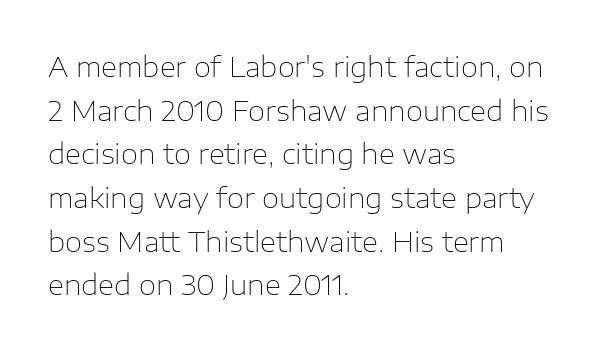
Q: Is the text bold? A: No.
Q: Is the text italic (slanted)? A: No, it is upright.
Q: Is the typeface a serif or a sans-serif typeface? A: Sans-serif.
Q: Is the text underlined? A: No.
Q: How is the paragraph aligned? A: Left-aligned.
Q: Is the spacing between letters normal or unusually wide? A: Normal.
Q: Is the spacing between lines tight, normal or loose? A: Normal.
Q: Width (condensed, normal, or wide)? A: Normal.
Q: Stroke contrast? A: Low.
Q: x-height? A: Medium.
Q: Monospaced? A: No.
